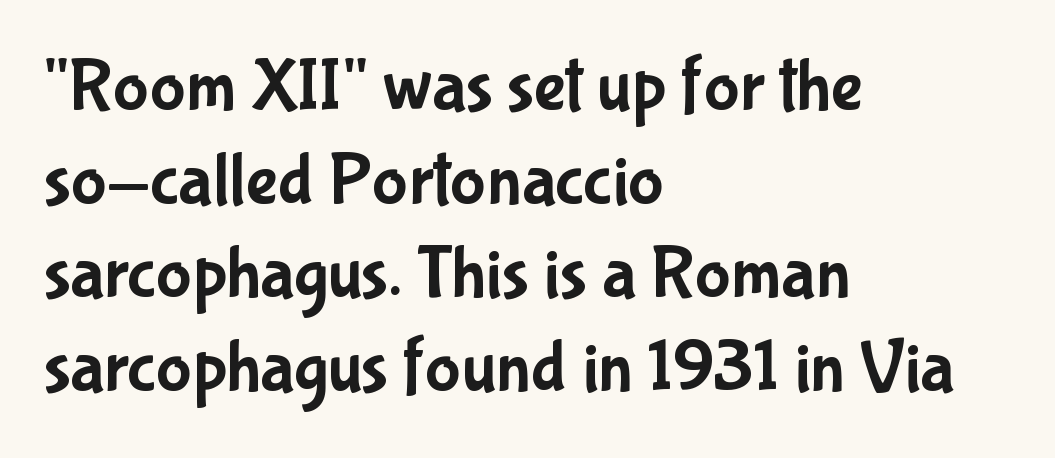
Q: Is the text italic (slanted)? A: No, it is upright.
Q: Is the typeface a serif or a sans-serif typeface? A: Sans-serif.
Q: Is the text underlined? A: No.
Q: How is the paragraph aligned? A: Left-aligned.
Q: Is the spacing between letters normal or unusually wide? A: Normal.
Q: Is the spacing between lines tight, normal or loose? A: Normal.
Q: Width (condensed, normal, or wide)? A: Condensed.
Q: Stroke contrast? A: Low.
Q: x-height? A: Medium.
Q: Monospaced? A: No.
